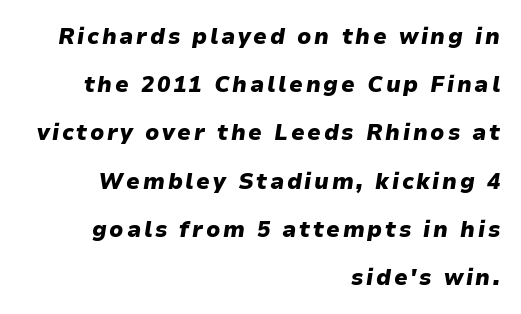
{"italic": "yes", "lean": "right", "slant_degrees": 9, "bold": "yes", "underline": "no", "align": "right", "line_spacing": "loose", "line_spacing_ratio": 2.19, "glyph_px": 22}
